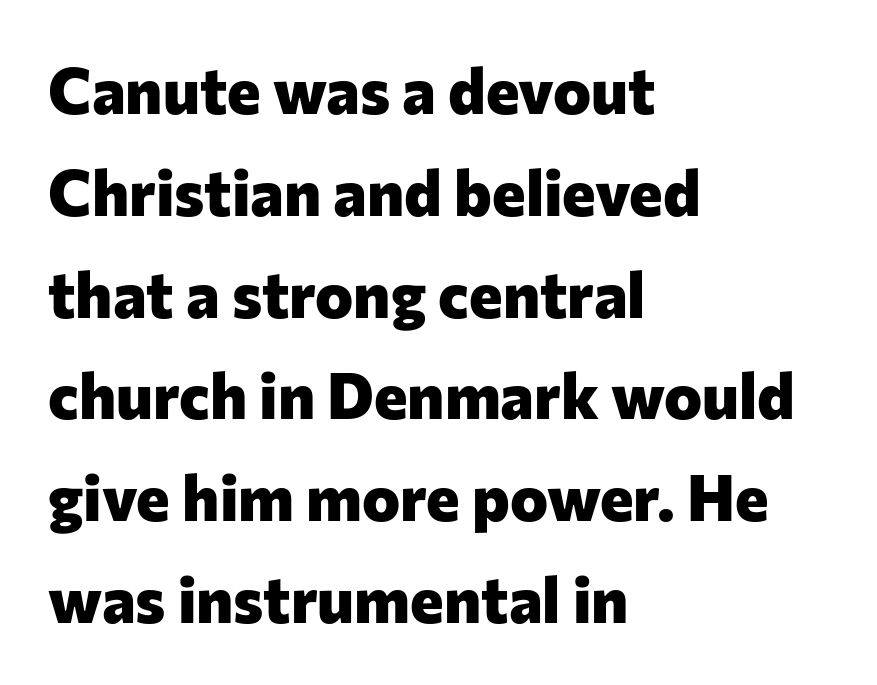
{"serif": "no", "italic": "no", "bold": "yes", "weight": "heavy", "width": "normal", "stroke_contrast": "low", "x_height": "medium", "monospaced": "no", "underline": "no", "align": "left", "line_spacing": "normal", "line_spacing_ratio": 1.59, "letter_spacing": "normal", "letter_spacing_em": 0.0, "glyph_px": 64}
